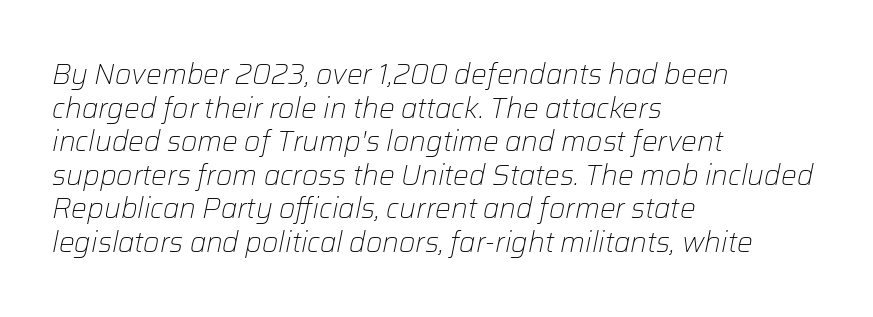
{"italic": "yes", "lean": "right", "slant_degrees": 12, "bold": "no", "weight": "light", "width": "normal", "stroke_contrast": "low", "x_height": "medium", "monospaced": "no", "underline": "no", "align": "left", "line_spacing_ratio": 1.2, "letter_spacing": "normal", "letter_spacing_em": 0.0, "glyph_px": 28}
